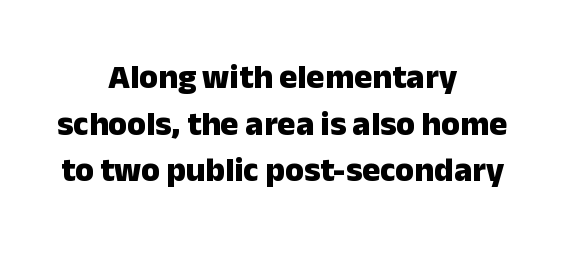
{"serif": "no", "italic": "no", "bold": "yes", "weight": "heavy", "width": "normal", "stroke_contrast": "low", "x_height": "medium", "monospaced": "no", "underline": "no", "align": "center", "line_spacing": "normal", "line_spacing_ratio": 1.37, "letter_spacing": "normal", "letter_spacing_em": 0.0, "glyph_px": 34}
